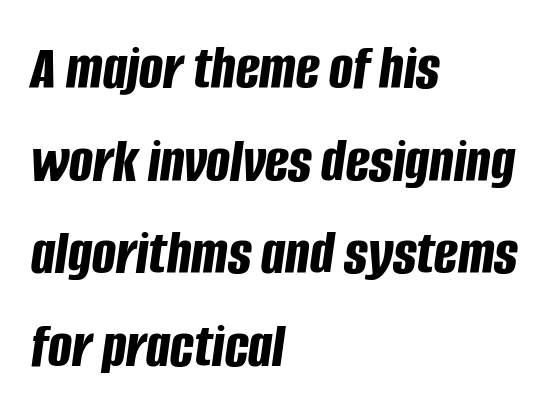
Q: Is the text bold? A: Yes.
Q: Is the text italic (slanted)? A: Yes, it leans right by about 8 degrees.
Q: Is the text underlined? A: No.
Q: How is the paragraph aligned? A: Left-aligned.
Q: Is the spacing between letters normal or unusually wide? A: Normal.
Q: Is the spacing between lines tight, normal or loose? A: Normal.
Q: Width (condensed, normal, or wide)? A: Condensed.
Q: Stroke contrast? A: Low.
Q: x-height? A: Large.
Q: Monospaced? A: No.
